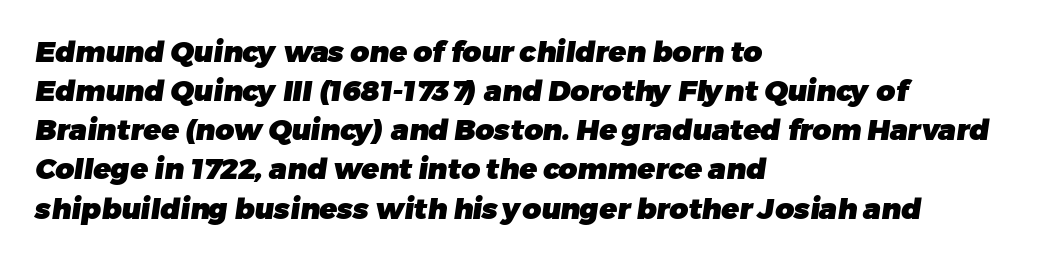
The area under the type is left untouched. Character widths vary here, with narrow letters taking less room than wide ones. Teacher's note: observe the even left margin — that is flush-left alignment. Heft: maximum for text — a bold.
